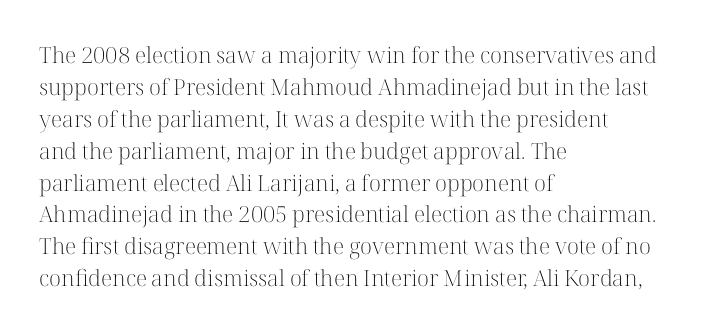
This sample uses an upright cut, with every glyph sitting square on the baseline. Check the space under the baseline: it is left empty. These lines are set flush left with a ragged right edge. Weight: not bold — regular or lighter.
